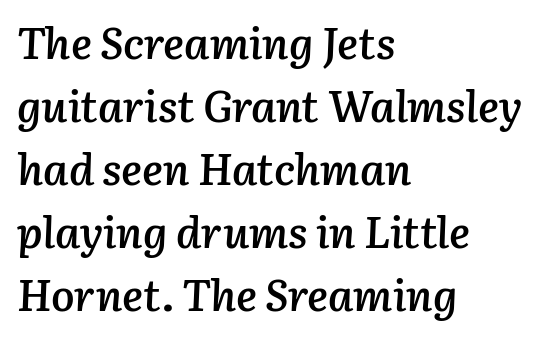
{"italic": "yes", "lean": "right", "slant_degrees": 3, "bold": "semi", "weight": "semibold", "width": "normal", "stroke_contrast": "low", "x_height": "medium", "monospaced": "no", "underline": "no", "align": "left", "line_spacing": "normal", "line_spacing_ratio": 1.43, "letter_spacing": "normal", "letter_spacing_em": 0.0, "glyph_px": 44}
